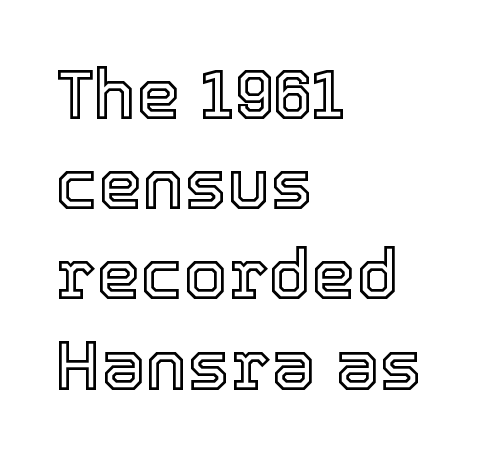
Q: Is the text italic (slanted)? A: No, it is upright.
Q: Is the text underlined? A: No.
Q: How is the paragraph aligned? A: Left-aligned.
Q: Is the spacing between letters normal or unusually wide? A: Normal.
Q: Is the spacing between lines tight, normal or loose? A: Normal.
Q: Width (condensed, normal, or wide)? A: Normal.
Q: x-height? A: Medium.
Q: Monospaced? A: No.
